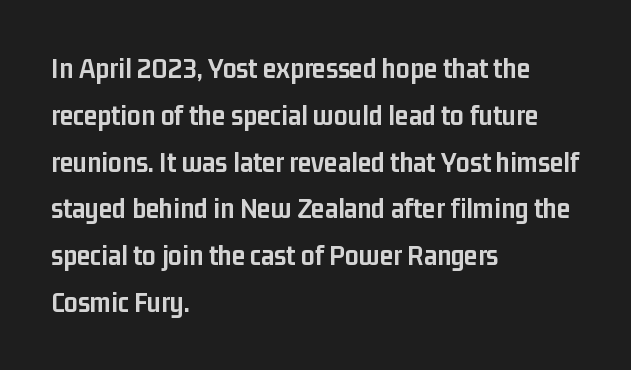
Q: Is the text bold? A: Yes.
Q: Is the text italic (slanted)? A: No, it is upright.
Q: Is the typeface a serif or a sans-serif typeface? A: Sans-serif.
Q: Is the text underlined? A: No.
Q: How is the paragraph aligned? A: Left-aligned.
Q: Is the spacing between letters normal or unusually wide? A: Normal.
Q: Is the spacing between lines tight, normal or loose? A: Normal.
Q: Width (condensed, normal, or wide)? A: Condensed.
Q: Stroke contrast? A: Low.
Q: x-height? A: Medium.
Q: Monospaced? A: No.
